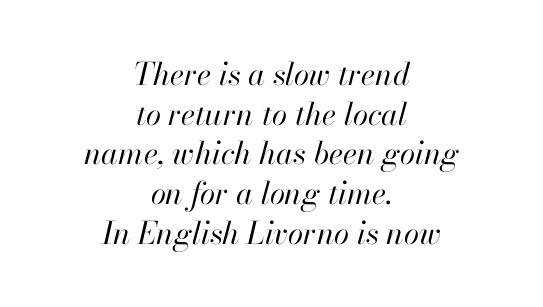
The image shows 31 px regular-weight type, italic (leaning right); set centered, normal line spacing (1.28x), normal letter spacing, not underlined; high stroke contrast and a small x-height.
